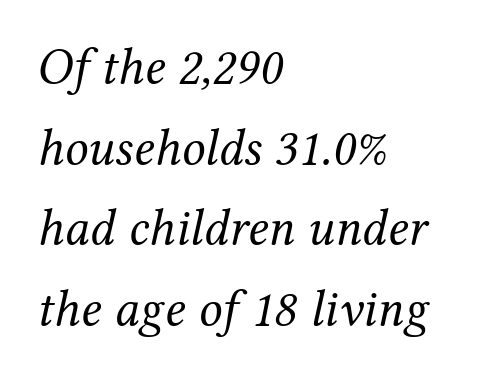
{"serif": "yes", "italic": "yes", "lean": "right", "slant_degrees": 12, "bold": "no", "weight": "regular", "width": "normal", "stroke_contrast": "medium", "x_height": "medium", "monospaced": "no", "underline": "no", "align": "left", "line_spacing": "normal", "line_spacing_ratio": 1.55, "letter_spacing": "normal", "letter_spacing_em": 0.0, "glyph_px": 52}
